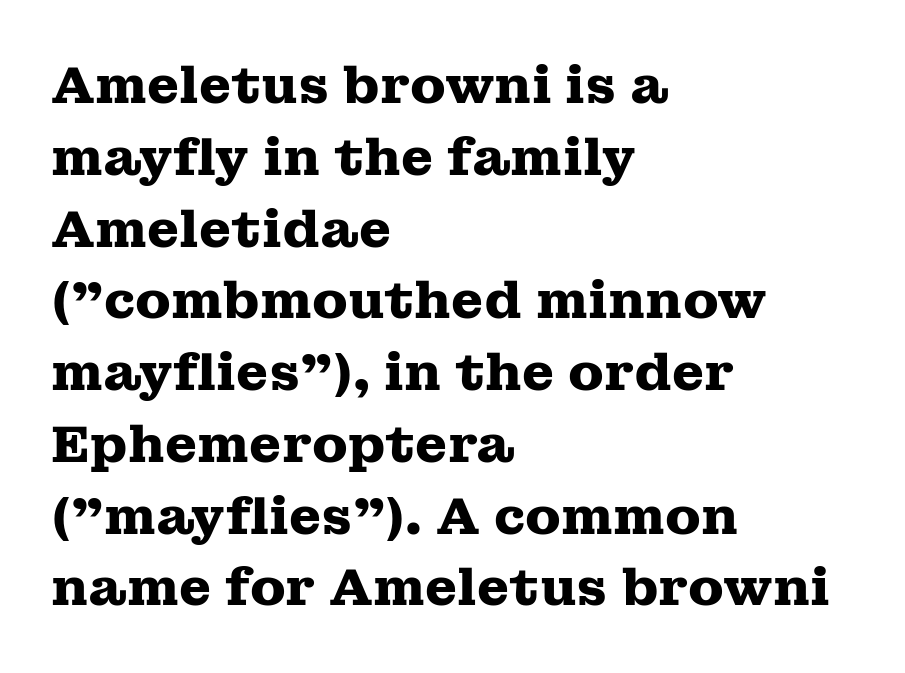
The image shows 52 px heavy, wide serif type, upright; set left-aligned, normal line spacing (1.38x), normal letter spacing, not underlined; medium stroke contrast and a medium x-height.
